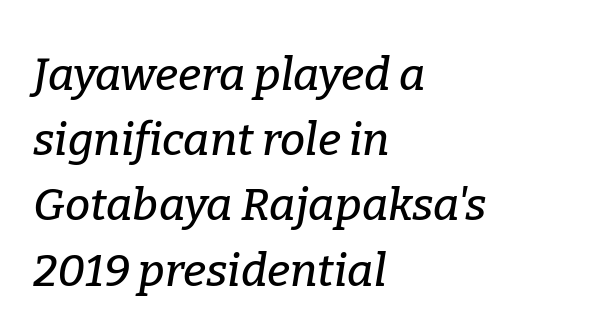
The image shows 45 px serif type, italic (leaning right); set left-aligned, normal line spacing (1.45x), normal letter spacing, not underlined; low stroke contrast and a medium x-height.
